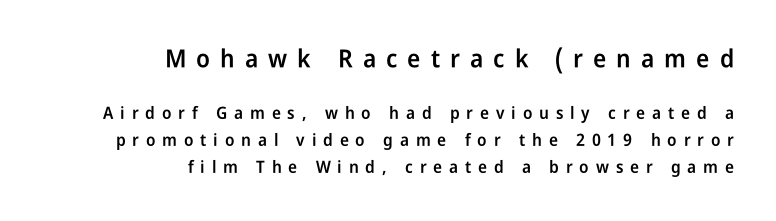
Q: Is the text bold? A: Semi-bold.
Q: Is the text italic (slanted)? A: No, it is upright.
Q: Is the text underlined? A: No.
Q: How is the paragraph aligned? A: Right-aligned.
Q: Is the spacing between letters normal or unusually wide? A: Unusually wide.
Q: Is the spacing between lines tight, normal or loose? A: Normal.
Q: Which block of text is set in a larger size, the first (top) or the second (bottom)? A: The first (top) one.
